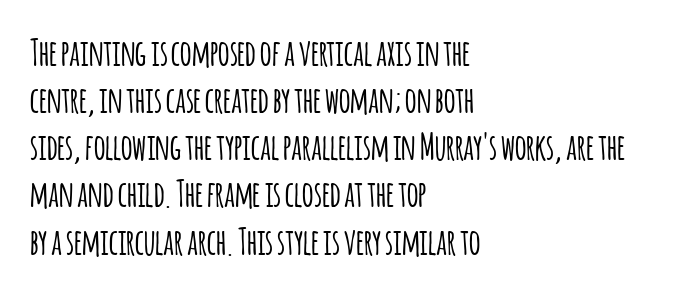
The baseline area is clear. When letters stand straight like this, we call the style roman or upright. Examine the stroke ends and you'll find no serifs. Which margin do the lines hug? The left one — the right edge is uneven.
